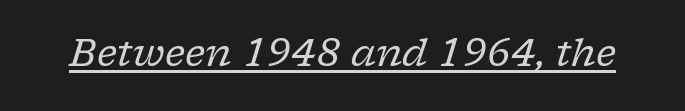
Q: Is the text bold? A: No.
Q: Is the text italic (slanted)? A: Yes, it leans right by about 17 degrees.
Q: Is the typeface a serif or a sans-serif typeface? A: Serif.
Q: Is the text underlined? A: Yes.
Q: Is the spacing between letters normal or unusually wide? A: Normal.
Q: Width (condensed, normal, or wide)? A: Normal.
Q: Stroke contrast? A: Low.
Q: x-height? A: Medium.
Q: Monospaced? A: No.
